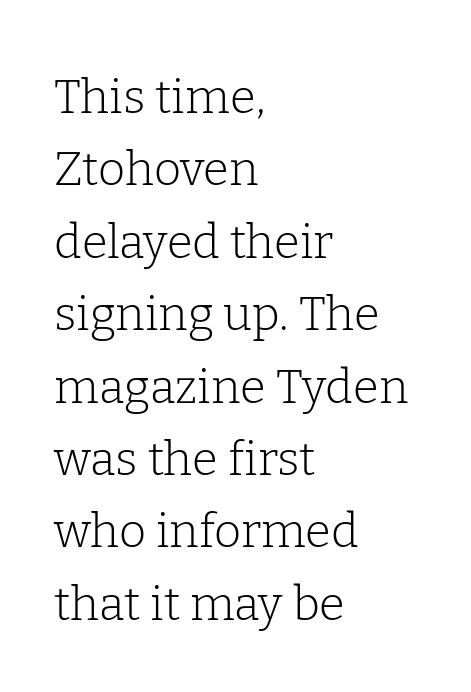
The image shows 47 px light serif type, upright; set left-aligned, normal line spacing (1.54x), normal letter spacing, not underlined; low stroke contrast and a medium x-height.
